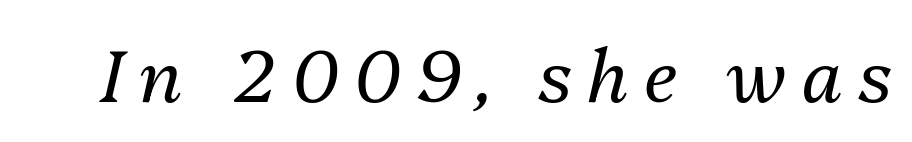
Q: Is the text bold? A: No.
Q: Is the text italic (slanted)? A: Yes, it leans right by about 13 degrees.
Q: Is the text underlined? A: No.
Q: Is the spacing between letters normal or unusually wide? A: Unusually wide.
Q: Width (condensed, normal, or wide)? A: Normal.
Q: Stroke contrast? A: Medium.
Q: x-height? A: Medium.
Q: Monospaced? A: No.
